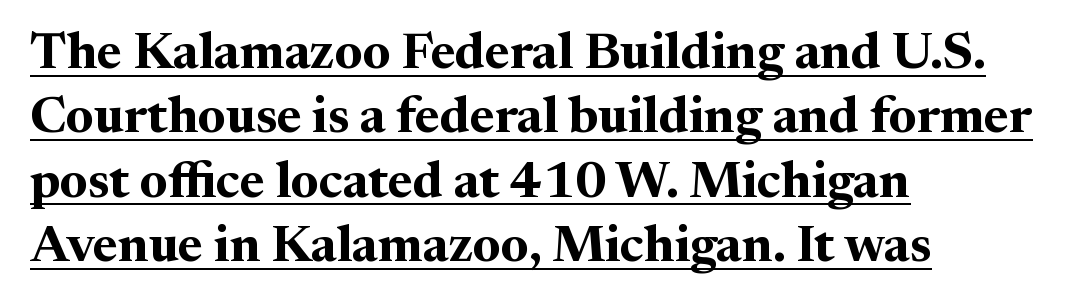
Upright lettering throughout. The leading is moderate, giving the passage an even texture. Left-aligned paragraph, ragged on the right. Compared with undecorated copy, this sample adds a rule below the words. Inter-character spacing is left at the font's built-in metrics. Yep, those are serifs on the letters.
